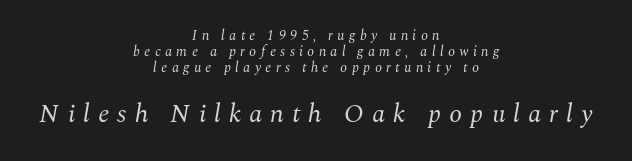
Q: Is the text bold? A: No.
Q: Is the text italic (slanted)? A: Yes, it leans right by about 10 degrees.
Q: Is the text underlined? A: No.
Q: How is the paragraph aligned? A: Centered.
Q: Is the spacing between letters normal or unusually wide? A: Unusually wide.
Q: Is the spacing between lines tight, normal or loose? A: Tight.
Q: Which block of text is set in a larger size, the first (top) or the second (bottom)? A: The second (bottom) one.
